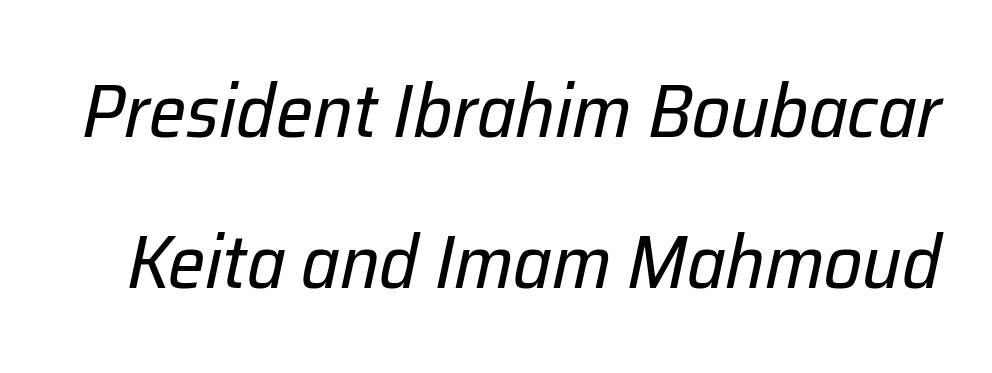
{"italic": "yes", "lean": "right", "slant_degrees": 12, "bold": "no", "weight": "regular", "width": "normal", "stroke_contrast": "low", "x_height": "medium", "monospaced": "no", "underline": "no", "line_spacing": "loose", "line_spacing_ratio": 2.02, "letter_spacing": "normal", "letter_spacing_em": 0.0, "glyph_px": 75}
